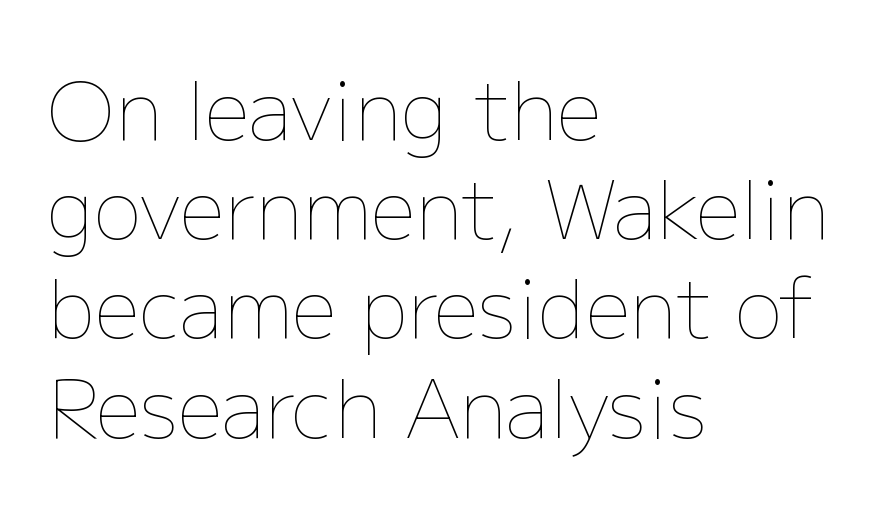
The image shows 80 px thin type, upright; set left-aligned, line spacing 1.24x, normal letter spacing, not underlined; low stroke contrast and a medium x-height.
